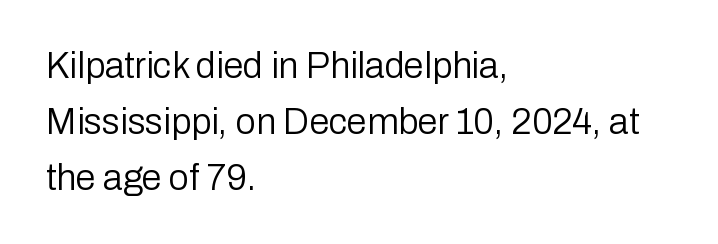
{"serif": "no", "italic": "no", "bold": "no", "weight": "regular", "width": "normal", "stroke_contrast": "low", "x_height": "medium", "monospaced": "no", "underline": "no", "align": "left", "line_spacing": "normal", "line_spacing_ratio": 1.55, "letter_spacing": "normal", "letter_spacing_em": 0.0, "glyph_px": 36}
